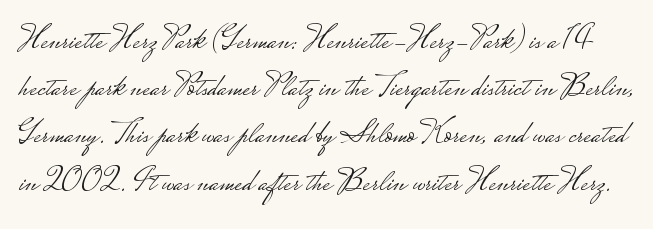
{"serif": "no", "bold": "no", "weight": "light", "width": "wide", "stroke_contrast": "low", "monospaced": "no", "underline": "no", "line_spacing": "normal", "line_spacing_ratio": 1.43, "letter_spacing": "normal", "letter_spacing_em": 0.0, "glyph_px": 33}
